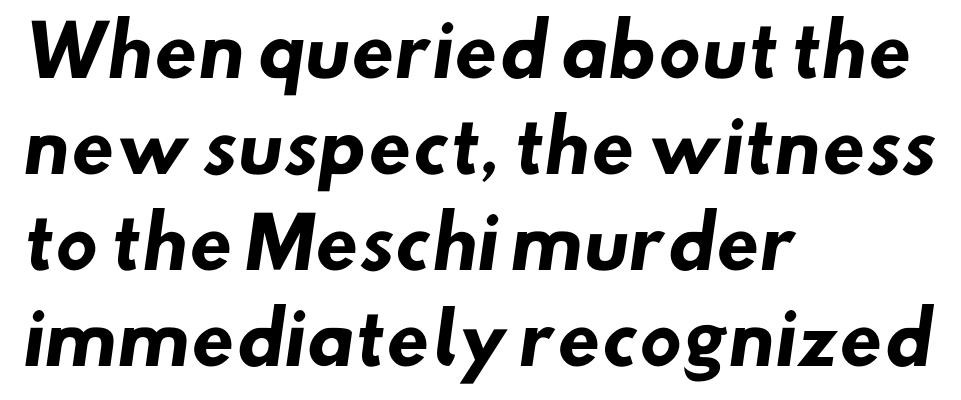
The glyphs in this specimen are sans serif. This rendering uses left alignment, leaving the right contour irregular. A bare baseline throughout the passage. Proportional: the letters do not fall into vertical columns. Is the type bold? Yes — the strokes are clearly thick and heavy.
